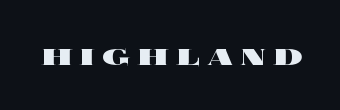
These lines carry a lot of weight — the face is fully bold. Character widths vary here, with narrow letters taking less room than wide ones. Any mark beneath the type? The region is blank. Unlike italic type, these characters show no tilt at all.
